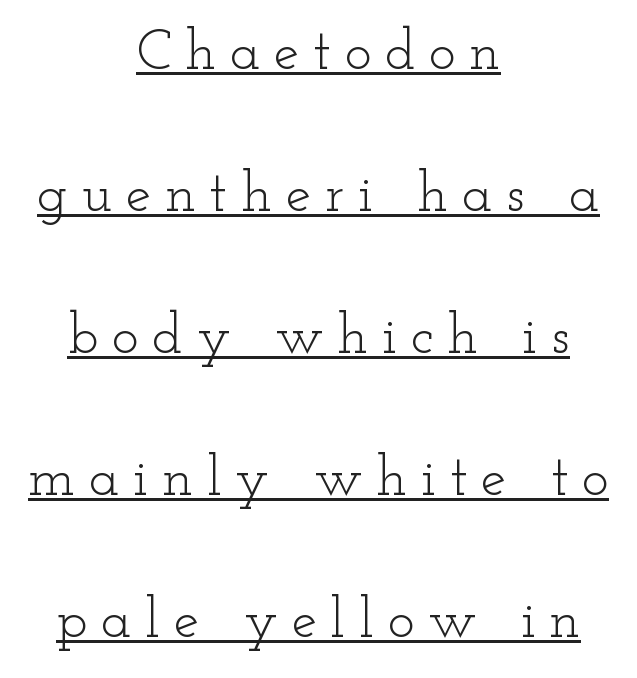
The image shows 57 px light, wide serif type, upright; set centered, loose line spacing (2.49x), unusually wide letter spacing (+0.24 em), underlined; low stroke contrast and a small x-height.
